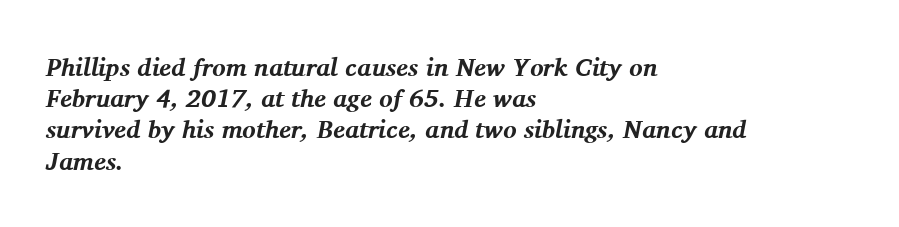
The image shows 25 px bold type, italic (leaning right); set left-aligned, normal line spacing (1.25x), normal letter spacing, not underlined.
